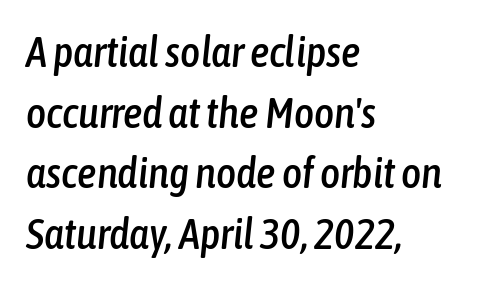
The image shows 43 px condensed type, italic (leaning right); set left-aligned, normal line spacing (1.41x), normal letter spacing, not underlined; low stroke contrast and a medium x-height.
